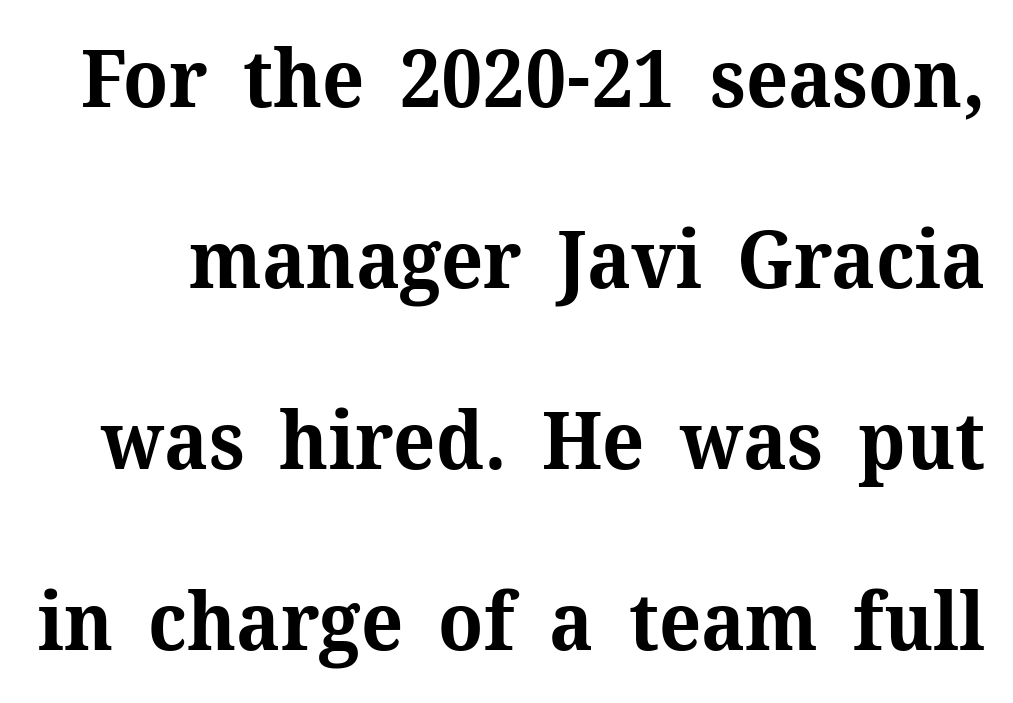
Q: Is the text bold? A: Yes.
Q: Is the text italic (slanted)? A: No, it is upright.
Q: Is the typeface a serif or a sans-serif typeface? A: Serif.
Q: Is the text underlined? A: No.
Q: Is the spacing between letters normal or unusually wide? A: Normal.
Q: Is the spacing between lines tight, normal or loose? A: Loose.
Q: Width (condensed, normal, or wide)? A: Normal.
Q: Stroke contrast? A: Medium.
Q: x-height? A: Medium.
Q: Monospaced? A: No.
